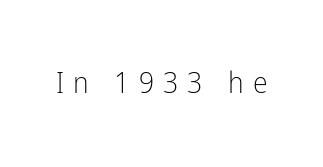
The horizontal fit of the characters is loose and conspicuously gappy. The letters advance in unequal steps, a hallmark of proportional type. Counters stay open thanks to moderate or lighter strokes. The type sits square on the baseline with zero lean. A sans-serif font was chosen for this passage. Only glyphs here, with clear space below each row.
